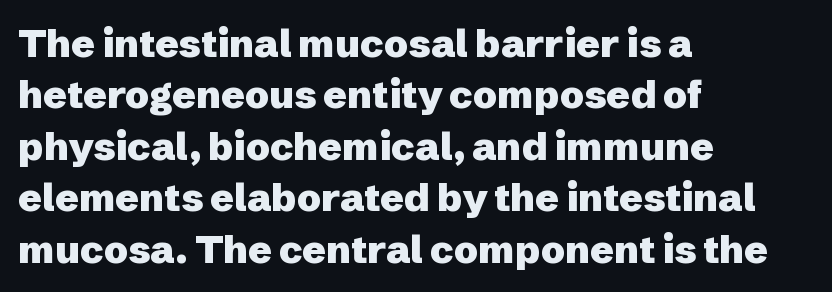
The image shows 39 px heavy sans-serif type, upright; set left-aligned, normal line spacing (1.32x), normal letter spacing, not underlined; low stroke contrast and a medium x-height.
